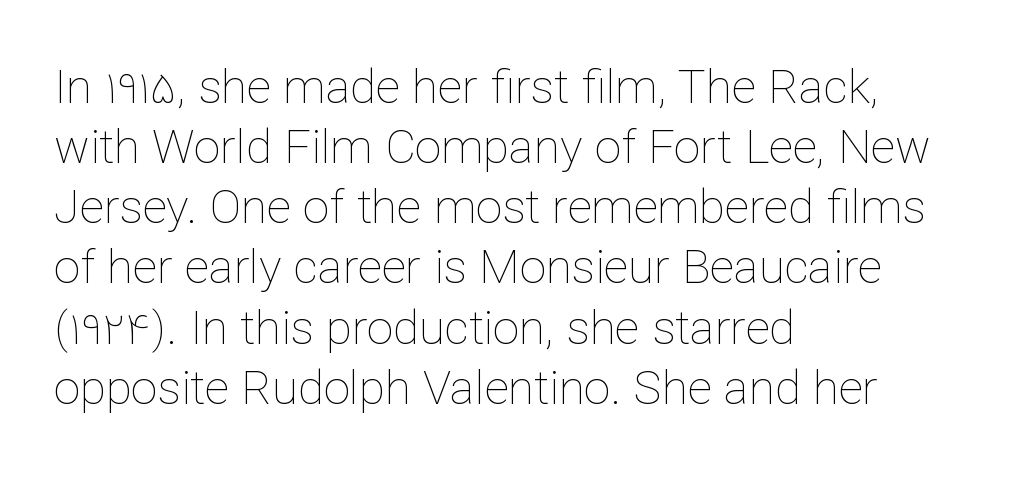
{"italic": "no", "bold": "no", "weight": "thin", "width": "normal", "stroke_contrast": "low", "x_height": "medium", "monospaced": "no", "underline": "no", "align": "left", "line_spacing": "normal", "line_spacing_ratio": 1.28, "letter_spacing": "normal", "letter_spacing_em": 0.0, "glyph_px": 47}
